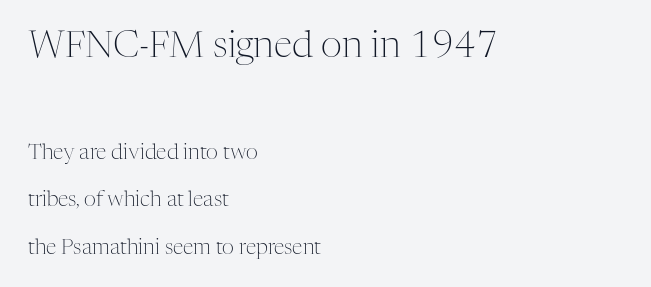
{"serif": "yes", "italic": "no", "bold": "no", "weight": "light", "width": "normal", "stroke_contrast": "medium", "x_height": "medium", "monospaced": "no", "underline": "no", "align": "left", "line_spacing": "loose", "line_spacing_ratio": 2.27, "letter_spacing": "normal", "letter_spacing_em": 0.0, "larger_block": "first", "size_ratio": 1.76, "glyph_px": 37}
